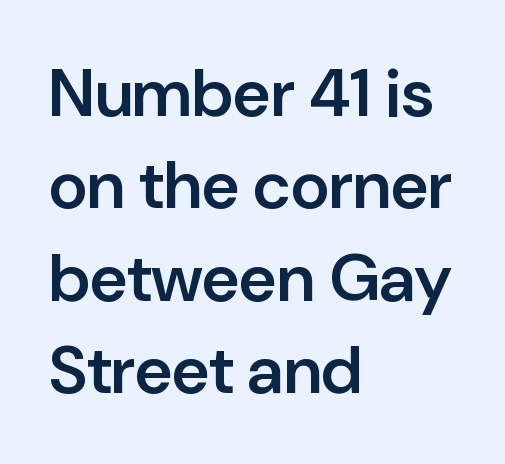
{"serif": "no", "italic": "no", "bold": "semi", "weight": "semibold", "width": "normal", "stroke_contrast": "low", "x_height": "medium", "monospaced": "no", "underline": "no", "align": "left", "line_spacing": "normal", "line_spacing_ratio": 1.38, "letter_spacing": "normal", "letter_spacing_em": 0.0, "glyph_px": 67}
